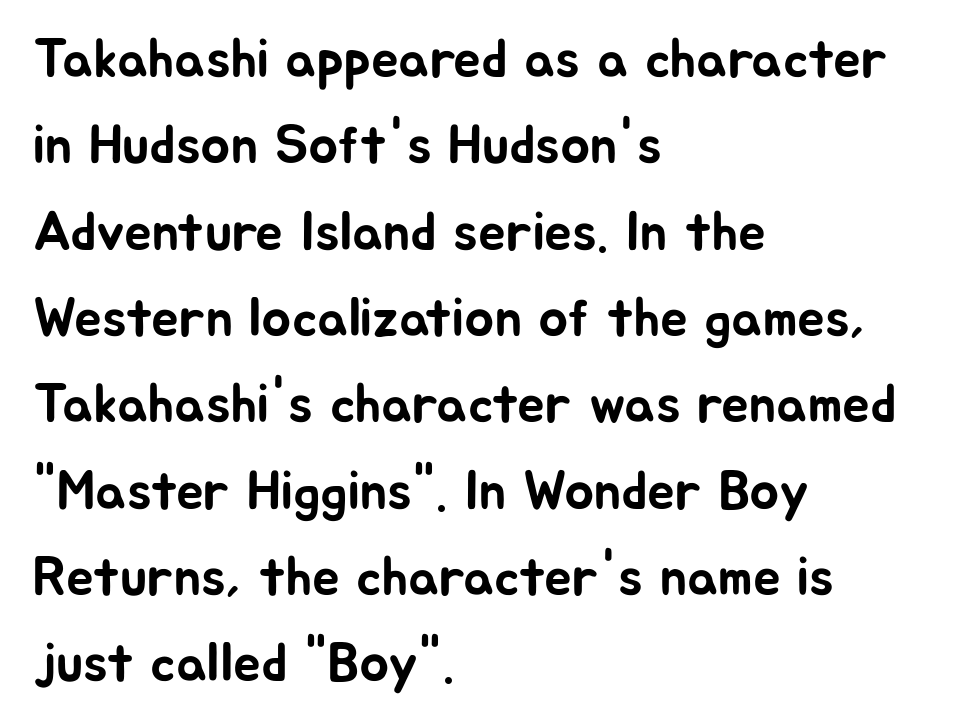
Words appear dense and cohesive because spacing is normal. Each new line begins a customary step beneath the previous one. Look at the bottom of the vertical strokes: they stop flat, with no serifs. The axis of the letterforms is exactly vertical. Descenders are the only things crossing below the line.
